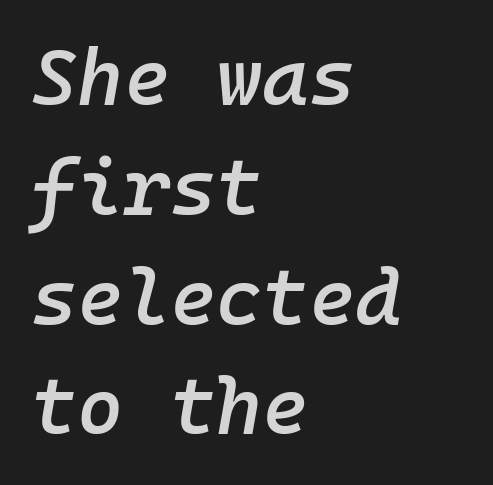
Q: Is the text bold? A: Semi-bold.
Q: Is the text italic (slanted)? A: Yes, it leans right by about 10 degrees.
Q: Is the text underlined? A: No.
Q: How is the paragraph aligned? A: Left-aligned.
Q: Is the spacing between letters normal or unusually wide? A: Normal.
Q: Is the spacing between lines tight, normal or loose? A: Normal.
Q: Width (condensed, normal, or wide)? A: Normal.
Q: Stroke contrast? A: Low.
Q: x-height? A: Medium.
Q: Monospaced? A: Yes.
